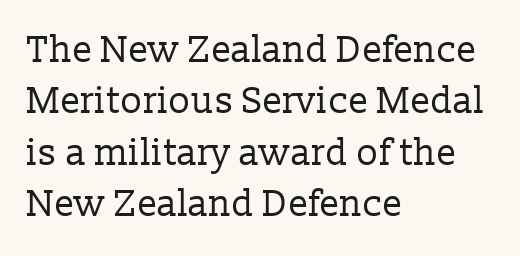
The image shows 37 px regular-weight serif type, upright; set left-aligned, normal line spacing (1.39x), normal letter spacing, not underlined; low stroke contrast and a medium x-height.
